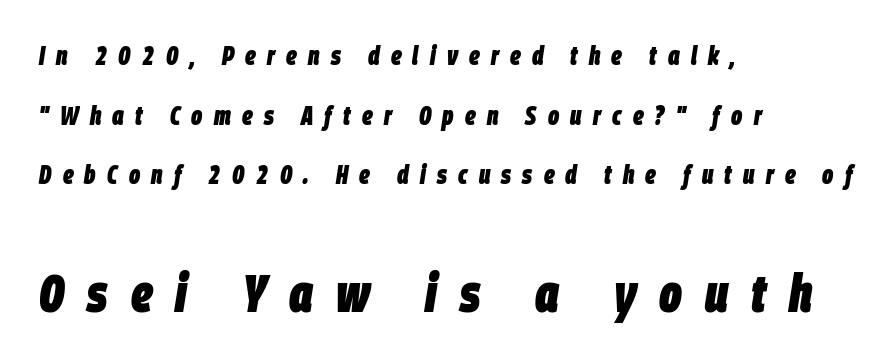
The image shows 53 px heavy, condensed type, italic (leaning right); set left-aligned, loose line spacing (2.29x), unusually wide letter spacing (+0.43 em), not underlined; the second (bottom) block is 2.04x larger; low stroke contrast and a large x-height.
